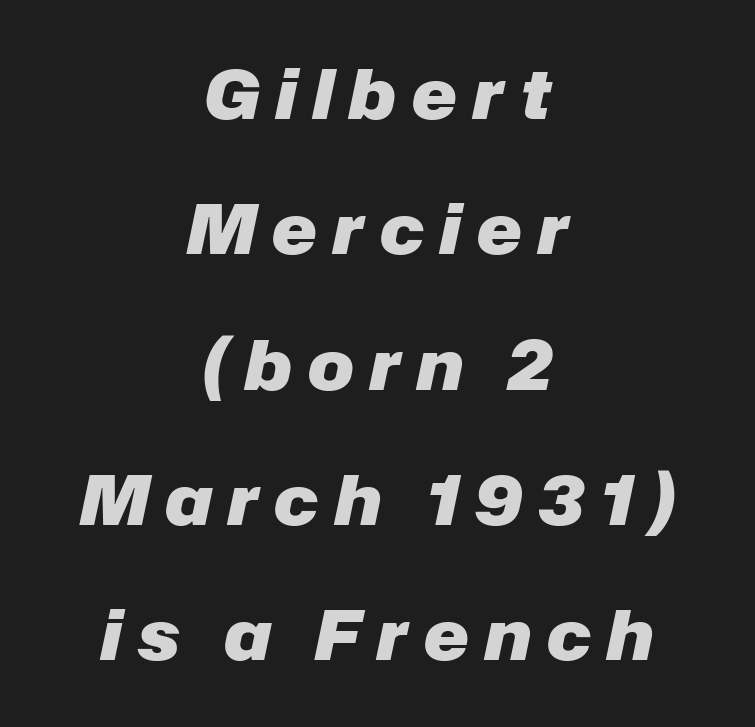
{"italic": "yes", "lean": "right", "slant_degrees": 12, "bold": "yes", "weight": "heavy", "width": "normal", "stroke_contrast": "low", "x_height": "medium", "monospaced": "no", "underline": "no", "align": "center", "line_spacing": "loose", "line_spacing_ratio": 1.99, "letter_spacing": "wide", "letter_spacing_em": 0.24, "glyph_px": 68}
